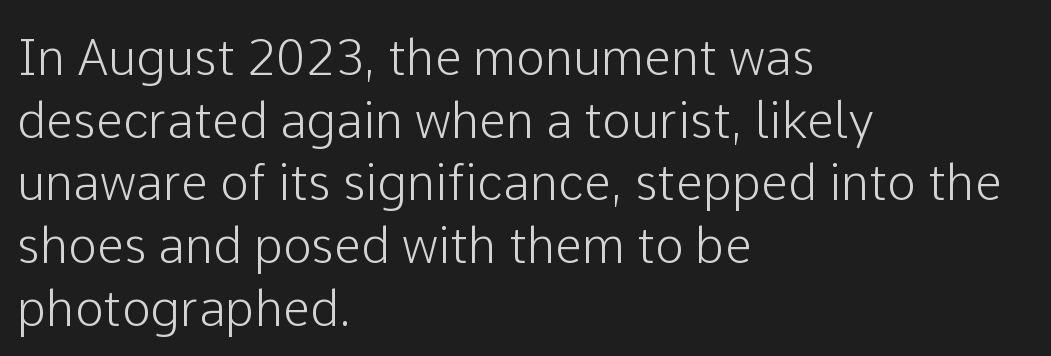
The passage shown is typeset with a sans-serif family. The foot of each line stays bare and open. Character widths vary here, with narrow letters taking less room than wide ones. The lettering holds an erect, upright posture throughout. Honestly, the letter spacing is just normal — you wouldn't notice it.
